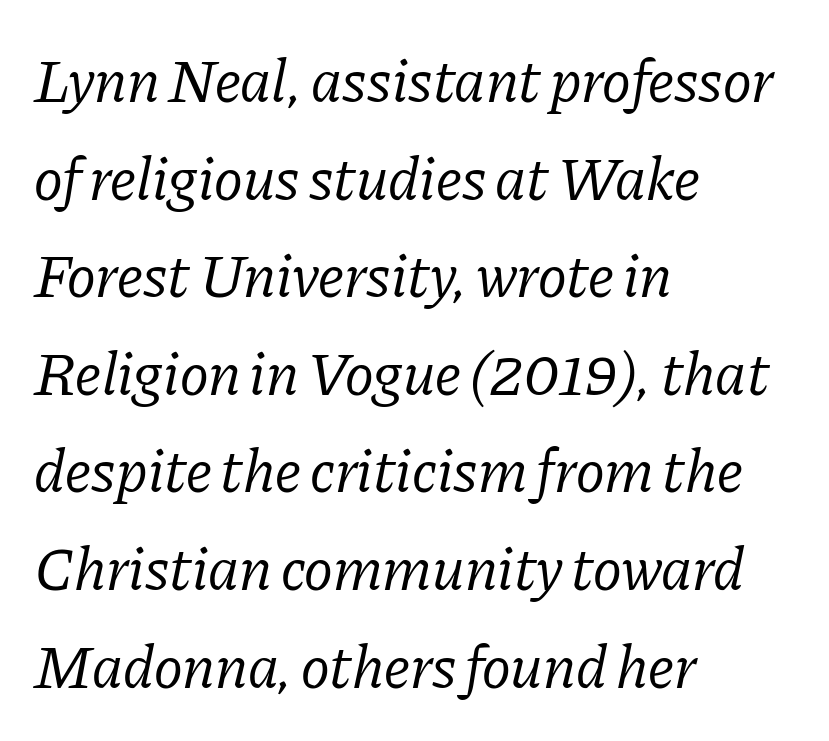
Q: Is the text bold? A: No.
Q: Is the text italic (slanted)? A: Yes, it leans right by about 11 degrees.
Q: Is the typeface a serif or a sans-serif typeface? A: Serif.
Q: Is the text underlined? A: No.
Q: How is the paragraph aligned? A: Left-aligned.
Q: Is the spacing between letters normal or unusually wide? A: Normal.
Q: Is the spacing between lines tight, normal or loose? A: Normal.
Q: Width (condensed, normal, or wide)? A: Normal.
Q: Stroke contrast? A: Low.
Q: x-height? A: Medium.
Q: Monospaced? A: No.
